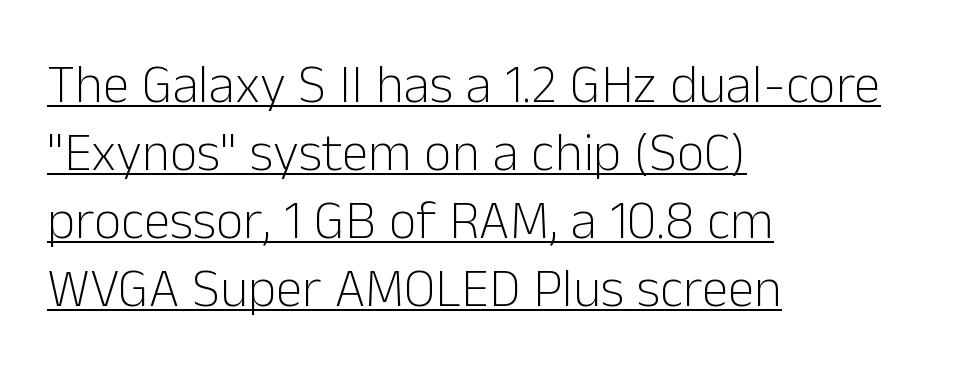
{"serif": "no", "italic": "no", "bold": "no", "weight": "light", "width": "normal", "stroke_contrast": "low", "x_height": "medium", "monospaced": "no", "underline": "yes", "align": "left", "line_spacing": "normal", "line_spacing_ratio": 1.26, "letter_spacing": "normal", "letter_spacing_em": 0.0, "glyph_px": 54}
